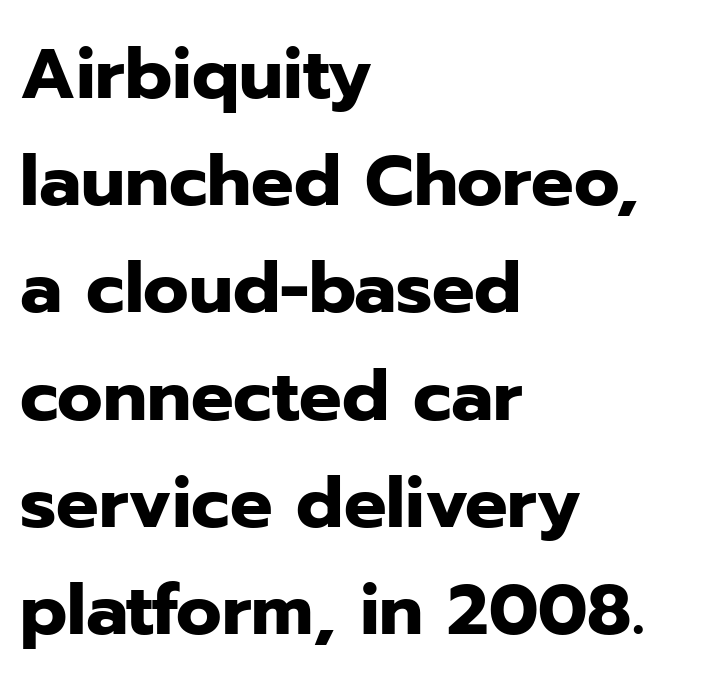
{"serif": "no", "italic": "no", "bold": "yes", "weight": "heavy", "width": "normal", "stroke_contrast": "low", "x_height": "medium", "monospaced": "no", "underline": "no", "align": "left", "line_spacing": "normal", "line_spacing_ratio": 1.51, "letter_spacing": "normal", "letter_spacing_em": 0.0, "glyph_px": 71}
